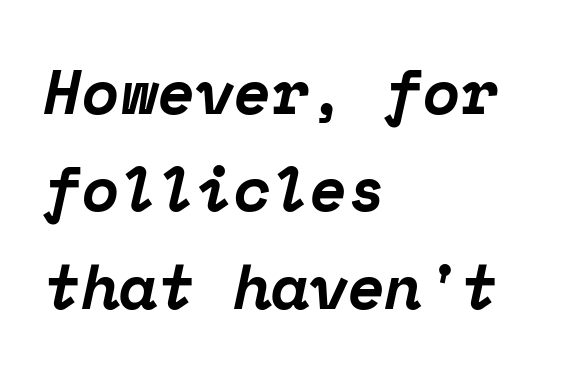
The image shows 62 px bold serif type, italic (leaning right), monospaced; set left-aligned, normal line spacing (1.57x), normal letter spacing, not underlined; low stroke contrast and a medium x-height.
